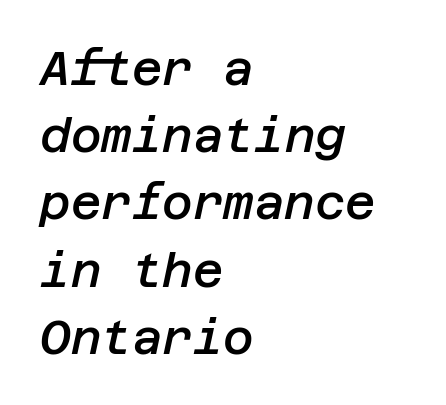
The image shows 47 px semibold type, italic (leaning right); set left-aligned, normal line spacing (1.43x), normal letter spacing, not underlined; low stroke contrast and a large x-height.
